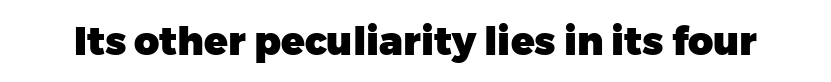
{"serif": "no", "italic": "no", "bold": "yes", "weight": "heavy", "width": "normal", "stroke_contrast": "low", "x_height": "medium", "monospaced": "no", "underline": "no", "letter_spacing": "normal", "letter_spacing_em": 0.0, "glyph_px": 39}
